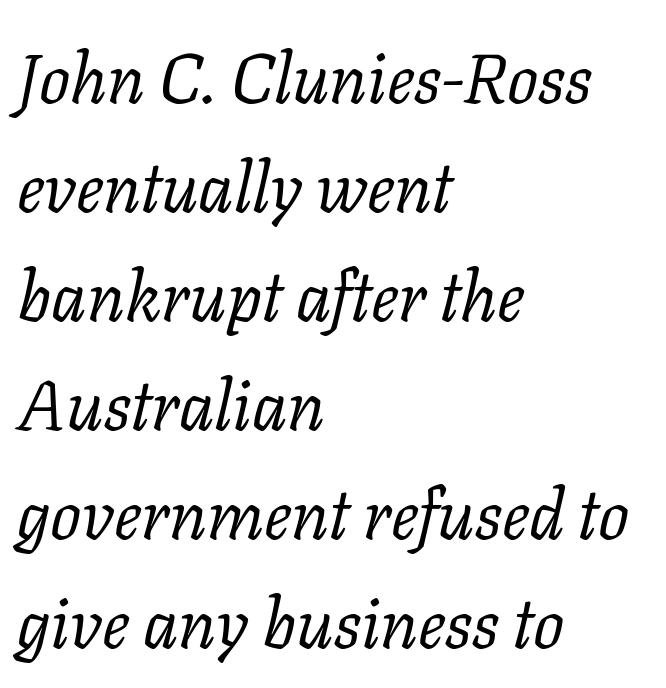
The image shows 69 px regular-weight serif type, italic (leaning right); set left-aligned, normal line spacing (1.58x), normal letter spacing, not underlined; low stroke contrast and a medium x-height.
